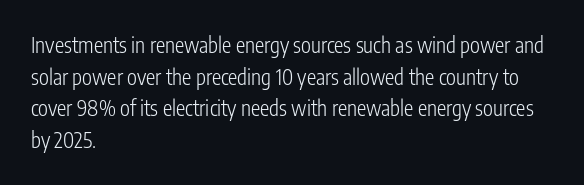
Style check: upright. Leftover space on each line is placed entirely after the last word. The rows are spaced the way most documents space them. The font is comparable to plain body text, perhaps lighter. Honestly, there is no underline to notice here at all. Nobody touched the tracking dial on this one.
